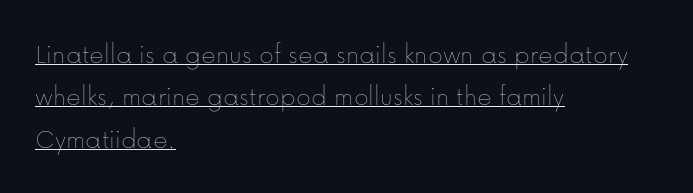
The image shows 28 px thin type, upright; set left-aligned, normal line spacing (1.51x), normal letter spacing, underlined; low stroke contrast and a medium x-height.
